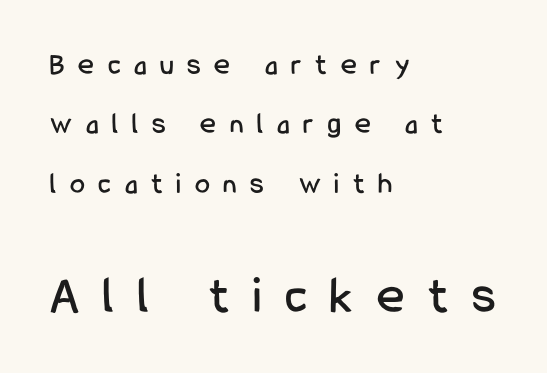
The more generous point size was reserved for the lower chunk. A typesetter would call this proportional, since set widths differ per character. This rendering uses left alignment, leaving the right contour irregular. Plain, unruled lines of type.
